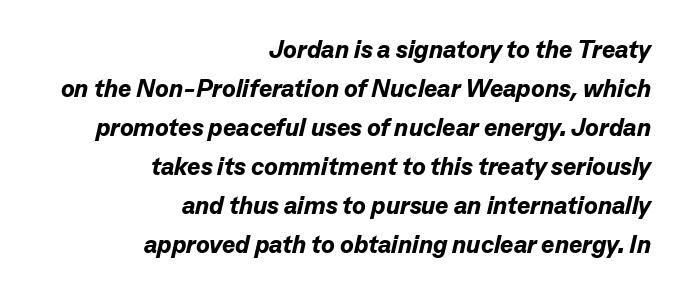
The image shows 25 px bold type, italic (leaning right); set right-aligned, normal line spacing (1.56x), normal letter spacing, not underlined.
